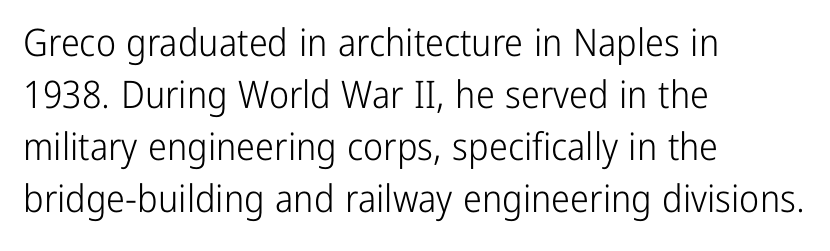
Is the type heavy? It reads as light-to-regular instead. These lines are rendered in a variable-pitch font. To sum up the face: it is a sans, with no serifs. Every row of glyphs begins at an identical x-position on the left.
